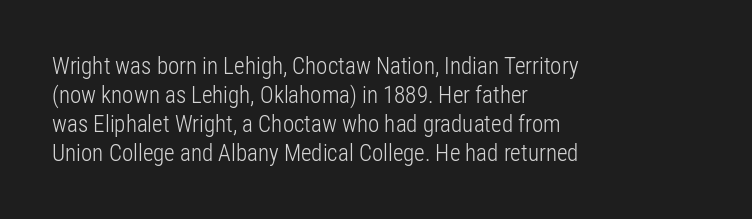
The image shows 23 px text type, upright; set left-aligned, normal line spacing (1.26x), normal letter spacing, not underlined.
